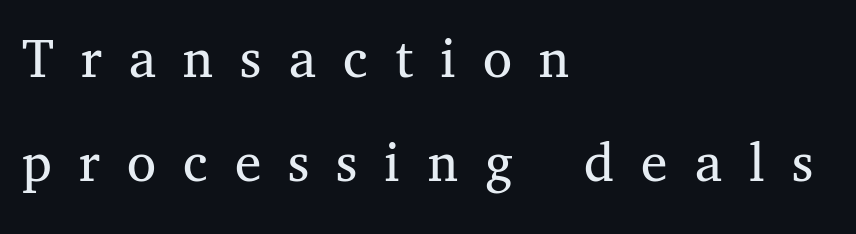
{"serif": "yes", "italic": "no", "bold": "no", "weight": "regular", "width": "normal", "stroke_contrast": "medium", "x_height": "medium", "monospaced": "no", "underline": "no", "align": "left", "line_spacing_ratio": 1.77, "letter_spacing": "wide", "letter_spacing_em": 0.46, "glyph_px": 59}
